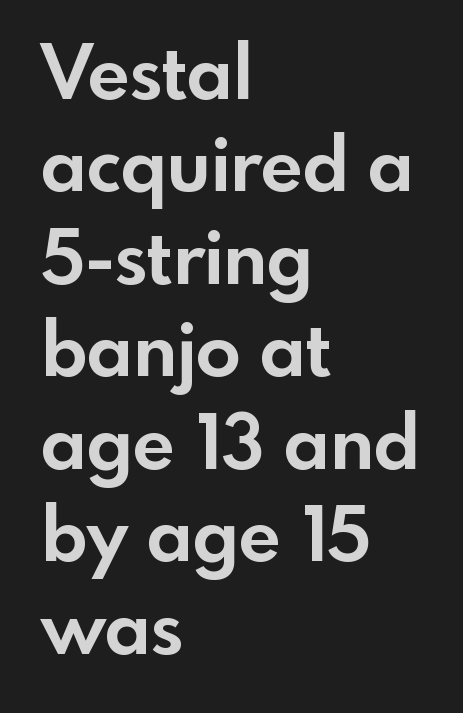
The image shows 74 px bold sans-serif type, upright; set left-aligned, normal line spacing (1.25x), normal letter spacing, not underlined; a small x-height.
